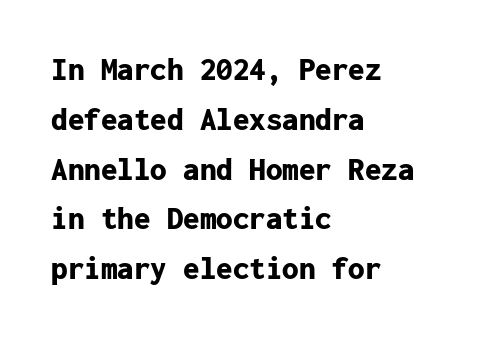
The image shows 33 px bold sans-serif type, upright, monospaced; set left-aligned, normal line spacing (1.51x), normal letter spacing, not underlined; low stroke contrast and a medium x-height.
